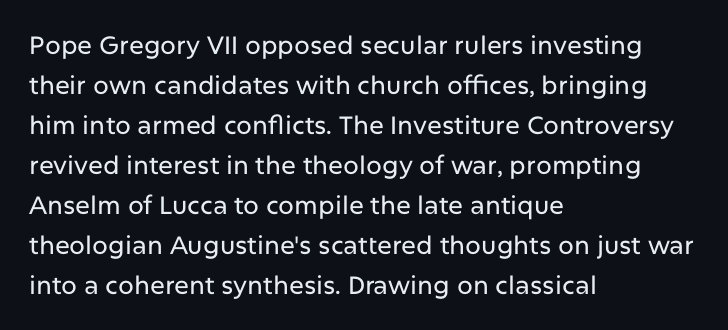
{"italic": "no", "underline": "no", "align": "left", "line_spacing": "normal", "line_spacing_ratio": 1.6, "letter_spacing": "normal", "letter_spacing_em": 0.0, "glyph_px": 25}
